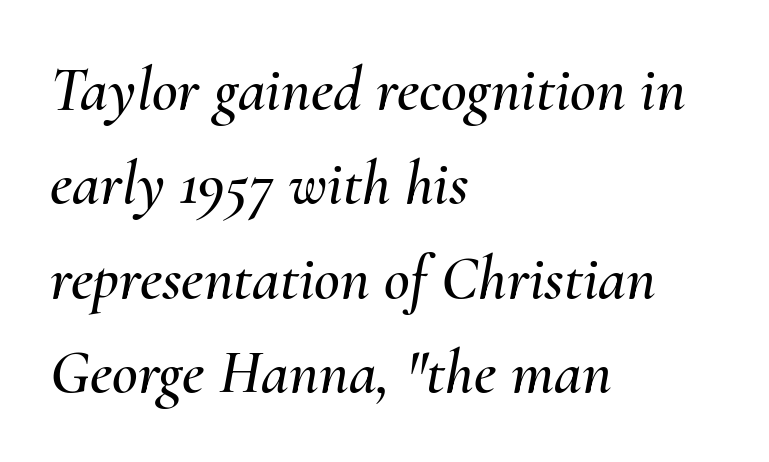
{"italic": "yes", "lean": "right", "slant_degrees": 10, "width": "normal", "stroke_contrast": "medium", "x_height": "small", "monospaced": "no", "underline": "no", "align": "left", "line_spacing": "normal", "line_spacing_ratio": 1.5, "letter_spacing": "normal", "letter_spacing_em": 0.0, "glyph_px": 63}
